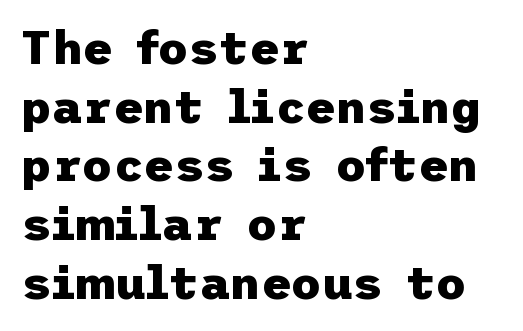
Q: Is the text bold? A: Yes.
Q: Is the text italic (slanted)? A: No, it is upright.
Q: Is the typeface a serif or a sans-serif typeface? A: Sans-serif.
Q: Is the text underlined? A: No.
Q: How is the paragraph aligned? A: Left-aligned.
Q: Is the spacing between letters normal or unusually wide? A: Normal.
Q: Is the spacing between lines tight, normal or loose? A: Normal.
Q: Width (condensed, normal, or wide)? A: Normal.
Q: Stroke contrast? A: Low.
Q: x-height? A: Medium.
